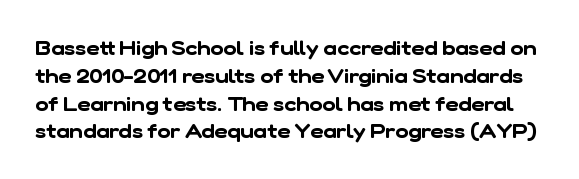
Q: Is the text underlined? A: No.
Q: Is the spacing between letters normal or unusually wide? A: Normal.
Q: Is the spacing between lines tight, normal or loose? A: Normal.
